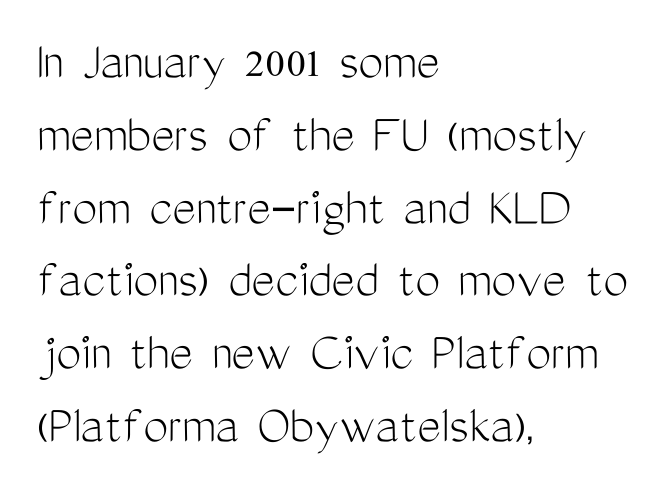
Q: Is the text bold? A: No.
Q: Is the text italic (slanted)? A: No, it is upright.
Q: Is the typeface a serif or a sans-serif typeface? A: Sans-serif.
Q: Is the text underlined? A: No.
Q: How is the paragraph aligned? A: Left-aligned.
Q: Is the spacing between letters normal or unusually wide? A: Normal.
Q: Is the spacing between lines tight, normal or loose? A: Normal.
Q: Width (condensed, normal, or wide)? A: Condensed.
Q: Stroke contrast? A: Medium.
Q: x-height? A: Medium.
Q: Monospaced? A: No.
